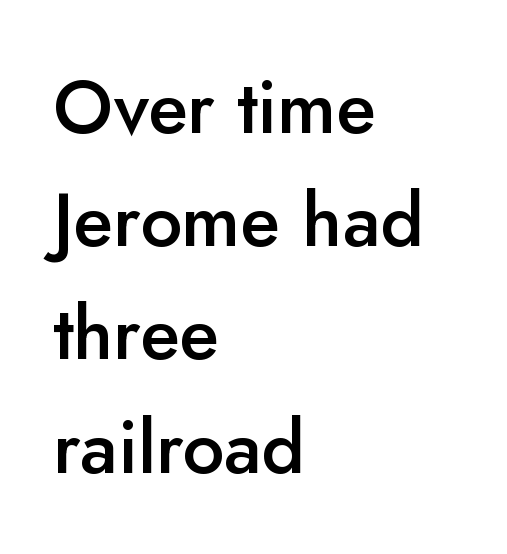
No extra tracking has been applied to these lines. A somewhat darkened texture: the type is semibold rather than bold. Has an underline been added? It has not. Is this a fixed-width face? No — the glyphs have proportional, varying widths. The specimen reads as upright at a glance. Honestly, the row spacing looks completely unremarkable.
